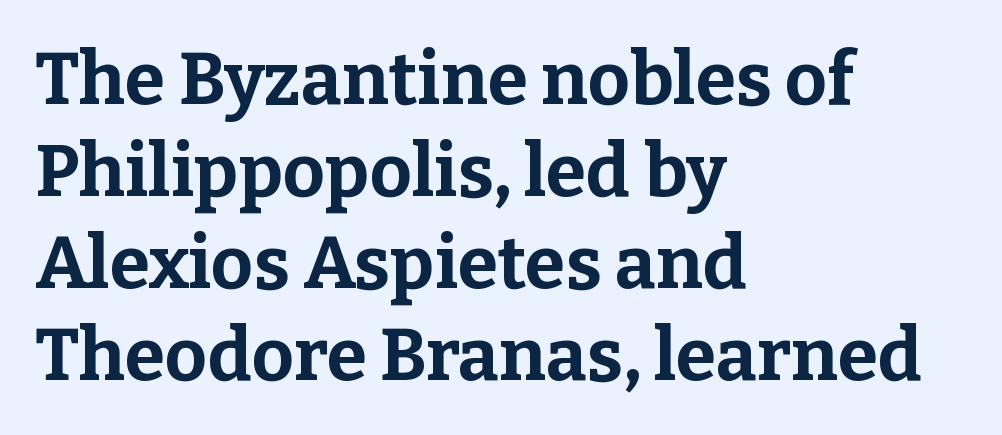
{"serif": "yes", "italic": "no", "bold": "yes", "weight": "bold", "width": "normal", "stroke_contrast": "low", "x_height": "medium", "monospaced": "no", "underline": "no", "align": "left", "line_spacing": "normal", "line_spacing_ratio": 1.26, "letter_spacing": "normal", "letter_spacing_em": 0.0, "glyph_px": 73}
